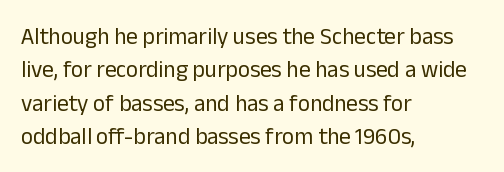
{"italic": "no", "bold": "no", "underline": "no", "align": "left", "line_spacing": "normal", "line_spacing_ratio": 1.45, "letter_spacing": "normal", "letter_spacing_em": 0.0, "glyph_px": 23}
